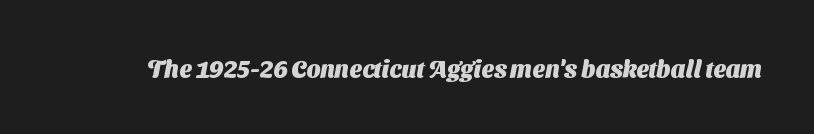
The image shows 24 px bold type; set normal letter spacing, not underlined.
